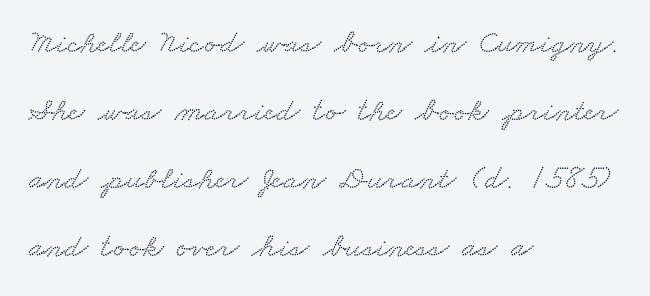
Q: Is the typeface a serif or a sans-serif typeface? A: Serif.
Q: Is the text underlined? A: No.
Q: How is the paragraph aligned? A: Left-aligned.
Q: Is the spacing between letters normal or unusually wide? A: Normal.
Q: Is the spacing between lines tight, normal or loose? A: Loose.
Q: Width (condensed, normal, or wide)? A: Wide.
Q: Stroke contrast? A: Low.
Q: x-height? A: Small.
Q: Monospaced? A: No.
